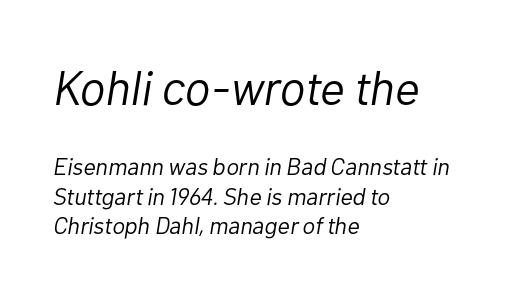
{"italic": "yes", "lean": "right", "slant_degrees": 10, "bold": "no", "weight": "light", "width": "normal", "stroke_contrast": "low", "x_height": "medium", "monospaced": "no", "underline": "no", "align": "left", "line_spacing_ratio": 1.21, "letter_spacing": "normal", "letter_spacing_em": 0.0, "larger_block": "first", "size_ratio": 2.0, "glyph_px": 48}
